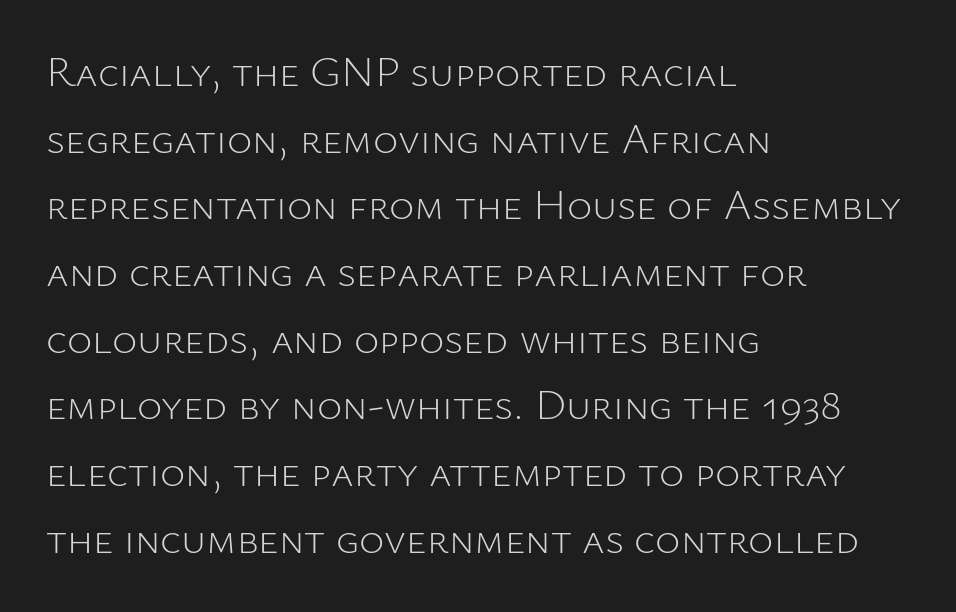
The image shows 43 px light sans-serif type, upright; set left-aligned, normal line spacing (1.55x), normal letter spacing, not underlined; low stroke contrast and a medium x-height.
